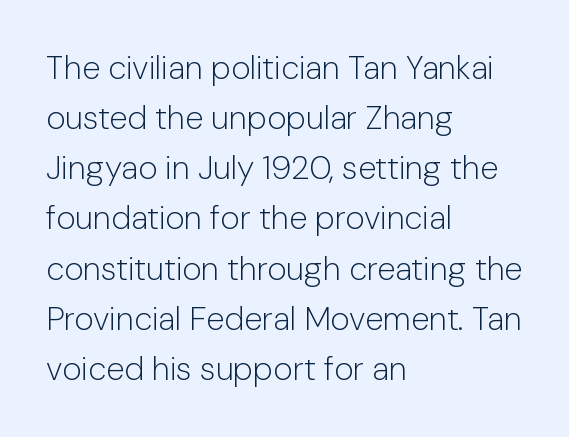
Q: Is the text bold? A: No.
Q: Is the text italic (slanted)? A: No, it is upright.
Q: Is the typeface a serif or a sans-serif typeface? A: Sans-serif.
Q: Is the text underlined? A: No.
Q: How is the paragraph aligned? A: Left-aligned.
Q: Is the spacing between letters normal or unusually wide? A: Normal.
Q: Is the spacing between lines tight, normal or loose? A: Normal.
Q: Width (condensed, normal, or wide)? A: Normal.
Q: Stroke contrast? A: Low.
Q: x-height? A: Medium.
Q: Monospaced? A: No.
